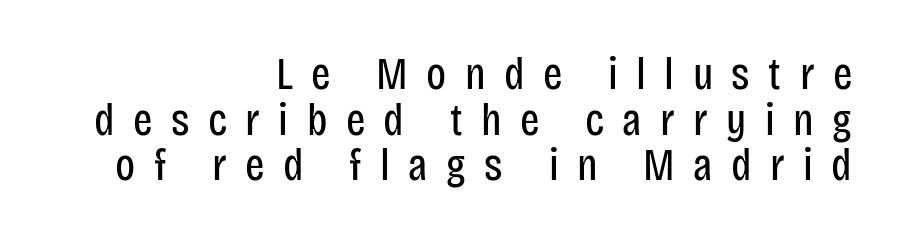
The image shows 46 px regular-weight, condensed sans-serif type, upright; set right-aligned, tight line spacing (0.99x), unusually wide letter spacing (+0.4 em), not underlined; low stroke contrast and a large x-height.
